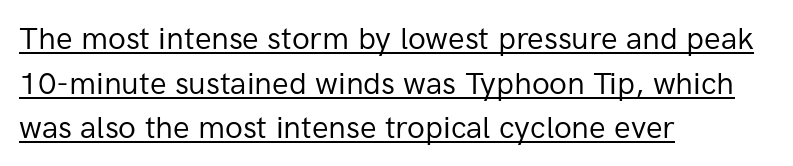
Regarding leading, the lines here are spaced in the standard way. The characters are drawn with everyday or finer stroke widths. Notice how the passage keeps a crisp vertical edge on the left only. Is this a sans? Yes — the strokes have no serifs. Think of a printed novel: that variable character pitch is what you see here.
